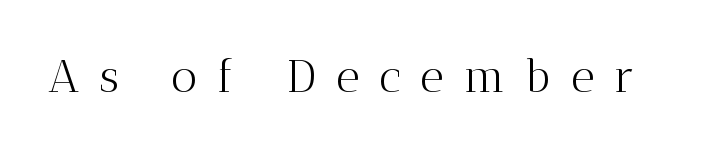
Beneath every word, the page is bare. The tracking reads as deliberately expanded to a designer's eye. The characters display serif detailing at their extremities. No heavy texture on the line: the type isn't bold. Think of a printed novel: that variable character pitch is what you see here. Vertical strokes here are truly vertical.
